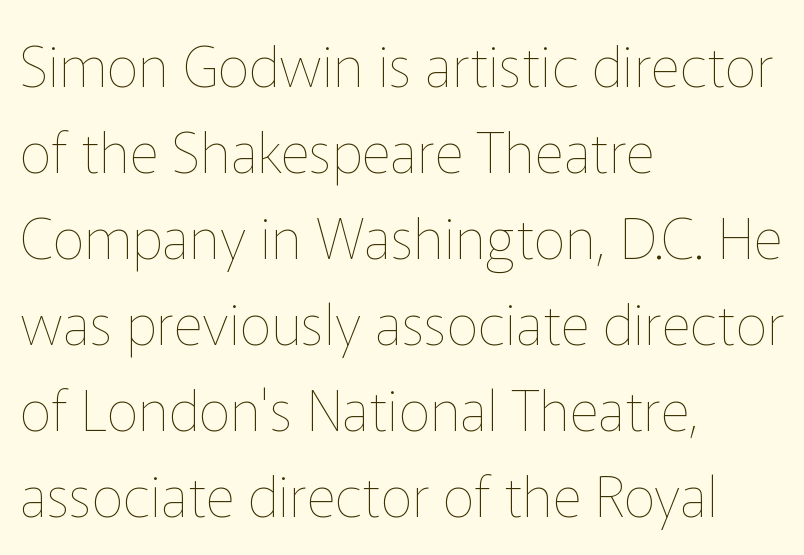
The typography opts for an upright posture over an oblique one. Which margin do the lines hug? The left one — the right edge is uneven. The space beneath each line is pristine and unruled. Proportional: the letters do not fall into vertical columns.
